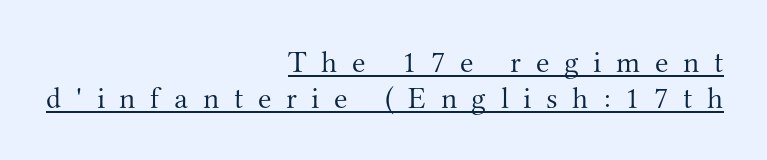
The image shows 31 px light serif type, upright; set right-aligned, line spacing 1.16x, unusually wide letter spacing (+0.47 em), underlined; medium stroke contrast and a small x-height.
